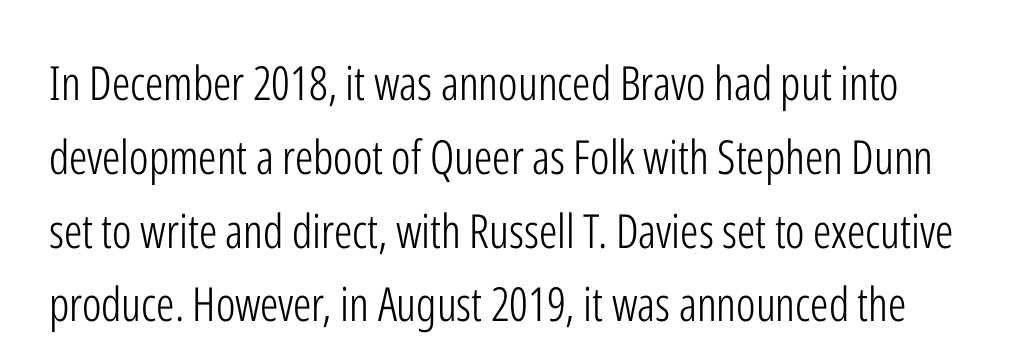
{"serif": "no", "italic": "no", "bold": "no", "weight": "light", "width": "condensed", "stroke_contrast": "low", "x_height": "medium", "monospaced": "no", "underline": "no", "line_spacing": "normal", "line_spacing_ratio": 1.57, "letter_spacing": "normal", "letter_spacing_em": 0.0, "glyph_px": 47}
